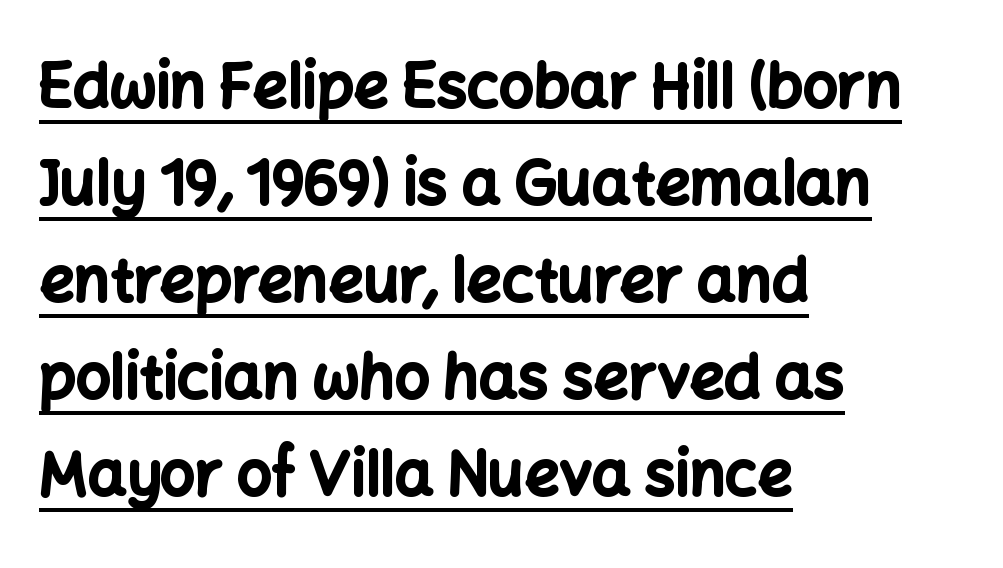
The image shows 61 px bold sans-serif type, upright; set left-aligned, normal line spacing (1.59x), normal letter spacing, underlined; low stroke contrast and a medium x-height.
